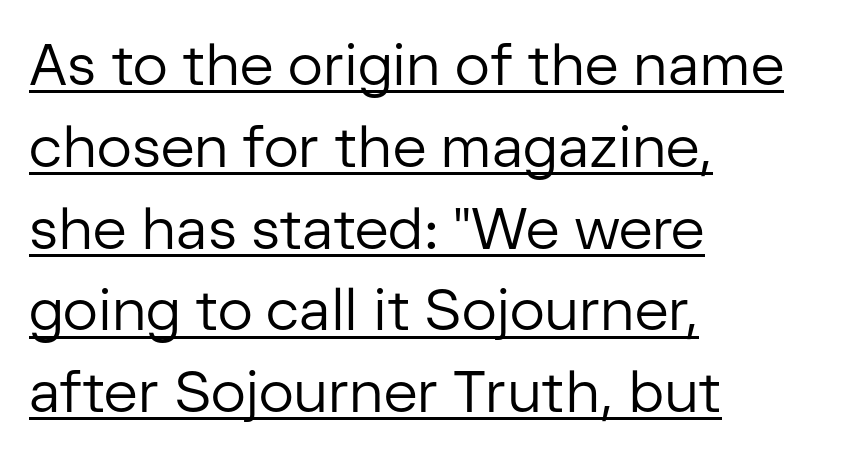
Does the lettering tilt? It doesn't — this is upright. The passage shown is typed in a proportional face where columns would drift. The gaps between neighbouring characters are ordinary and unremarkable. Unlike a traditional serif, this face leaves its strokes unadorned.
